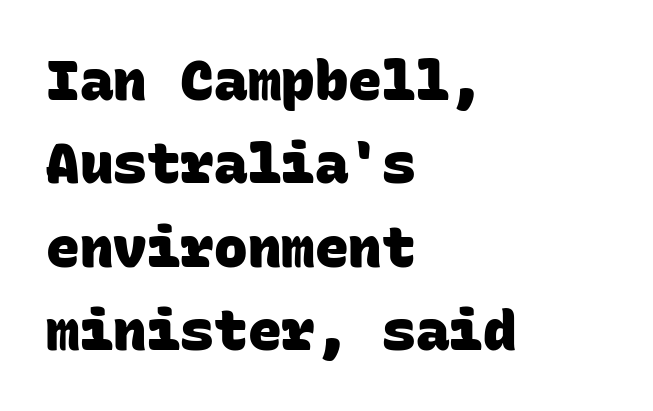
Q: Is the text bold? A: Yes.
Q: Is the typeface a serif or a sans-serif typeface? A: Sans-serif.
Q: Is the text underlined? A: No.
Q: How is the paragraph aligned? A: Left-aligned.
Q: Is the spacing between letters normal or unusually wide? A: Normal.
Q: Is the spacing between lines tight, normal or loose? A: Normal.
Q: Width (condensed, normal, or wide)? A: Normal.
Q: Stroke contrast? A: Low.
Q: x-height? A: Large.
Q: Monospaced? A: Yes.
